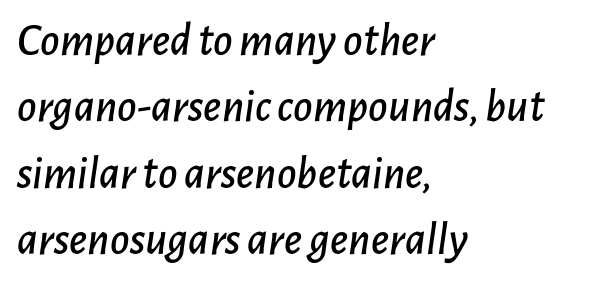
The specimen omits any rule beneath the text block's lines. Is this a fixed-width face? No — the glyphs have proportional, varying widths. Leading: standard. These lines stack with their left ends in a neat column.
